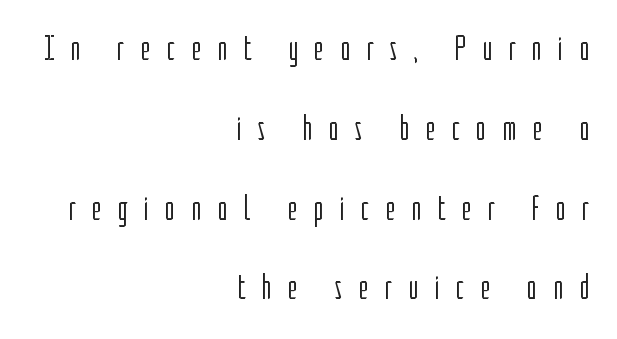
The image shows 35 px light, condensed sans-serif type, upright; set right-aligned, loose line spacing (2.28x), unusually wide letter spacing (+0.45 em), not underlined; low stroke contrast and a medium x-height.
